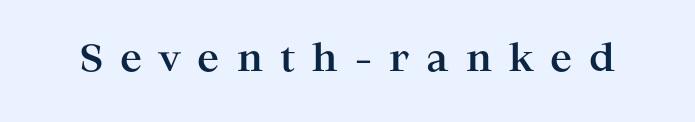
Q: Is the text bold? A: Yes.
Q: Is the text italic (slanted)? A: No, it is upright.
Q: Is the typeface a serif or a sans-serif typeface? A: Serif.
Q: Is the text underlined? A: No.
Q: Is the spacing between letters normal or unusually wide? A: Unusually wide.
Q: Width (condensed, normal, or wide)? A: Wide.
Q: Stroke contrast? A: High.
Q: x-height? A: Medium.
Q: Monospaced? A: No.
